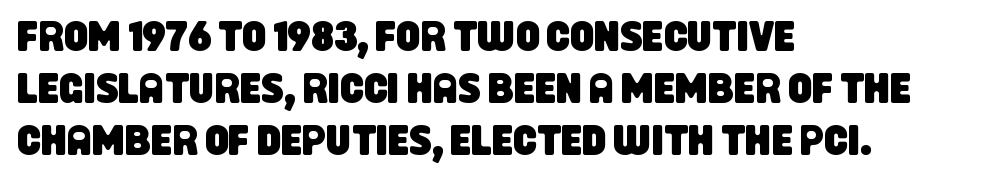
The image shows 42 px condensed sans-serif type; set left-aligned, line spacing 1.24x, normal letter spacing, not underlined; low stroke contrast and a large x-height.
